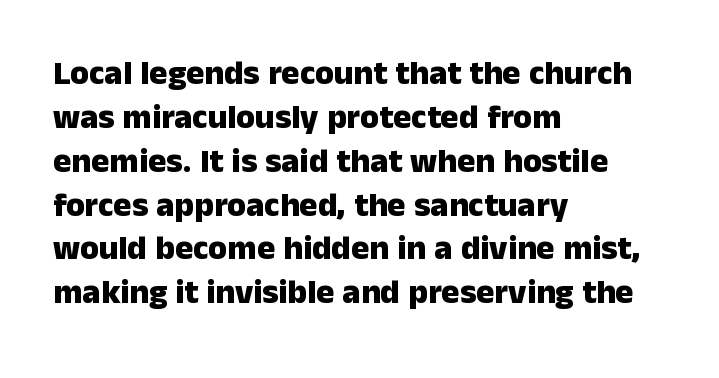
Q: Is the text bold? A: Yes.
Q: Is the text italic (slanted)? A: No, it is upright.
Q: Is the typeface a serif or a sans-serif typeface? A: Sans-serif.
Q: Is the text underlined? A: No.
Q: How is the paragraph aligned? A: Left-aligned.
Q: Is the spacing between letters normal or unusually wide? A: Normal.
Q: Is the spacing between lines tight, normal or loose? A: Normal.
Q: Width (condensed, normal, or wide)? A: Normal.
Q: Stroke contrast? A: Low.
Q: x-height? A: Medium.
Q: Monospaced? A: No.
